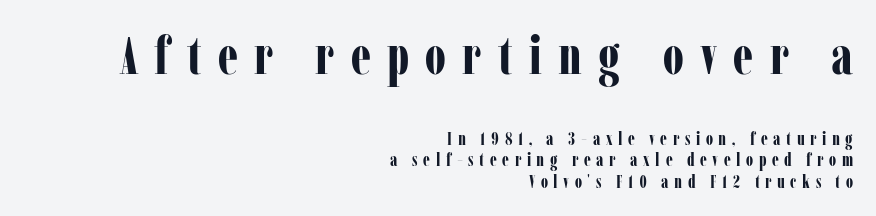
The image shows 53 px bold, condensed serif type, upright; set right-aligned, line spacing 1.17x, unusually wide letter spacing (+0.31 em), not underlined; the first (top) block is 2.94x larger; low stroke contrast and a medium x-height.
